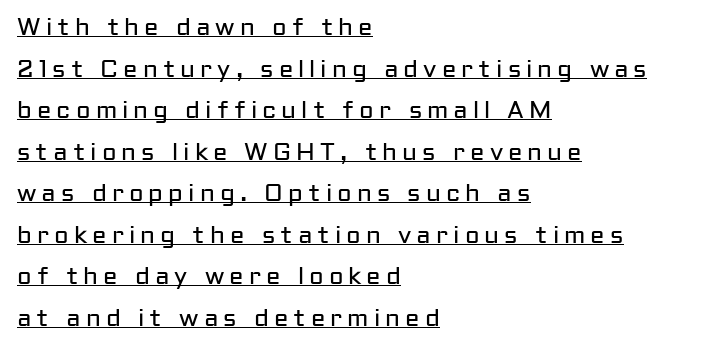
Q: Is the text bold? A: No.
Q: Is the text italic (slanted)? A: No, it is upright.
Q: Is the text underlined? A: Yes.
Q: How is the paragraph aligned? A: Left-aligned.
Q: Is the spacing between letters normal or unusually wide? A: Unusually wide.
